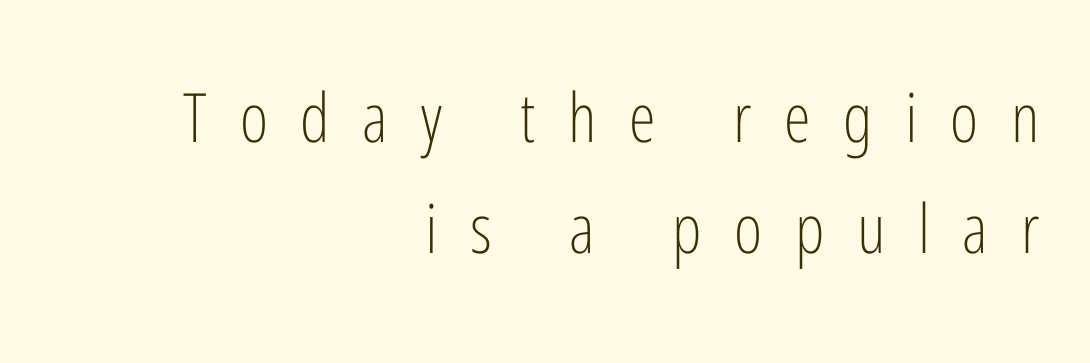
The rendering inserts visible extra space after every character. You can tell from the bare stems that sans-serif type was used. Baseline-to-baseline distance is the conventional proportion of letter height. Quick note: underline off. Do the characters align in a grid? No, the font is proportional. Horizontally, the lines are justified to the trailing edge only.
